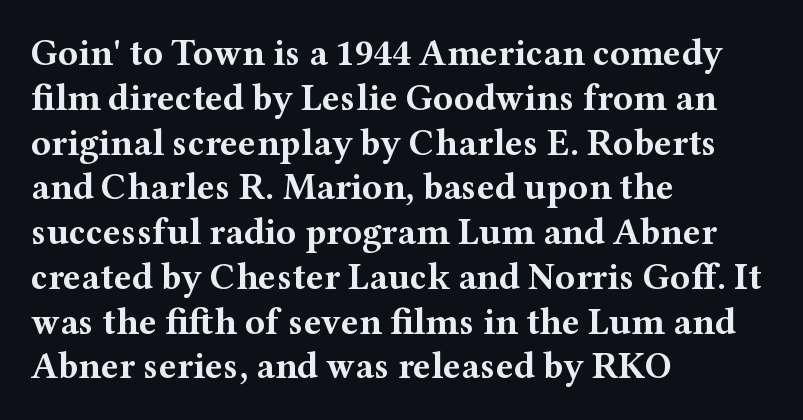
Thick stems and heavy bowls — unmistakably bold. A roman cut, with each character standing at attention. The foot of each line stays bare and open. These lines are rendered in a variable-pitch font. Short and long lines alike share a common starting point at left. A typesetter would call this zero additional tracking.
